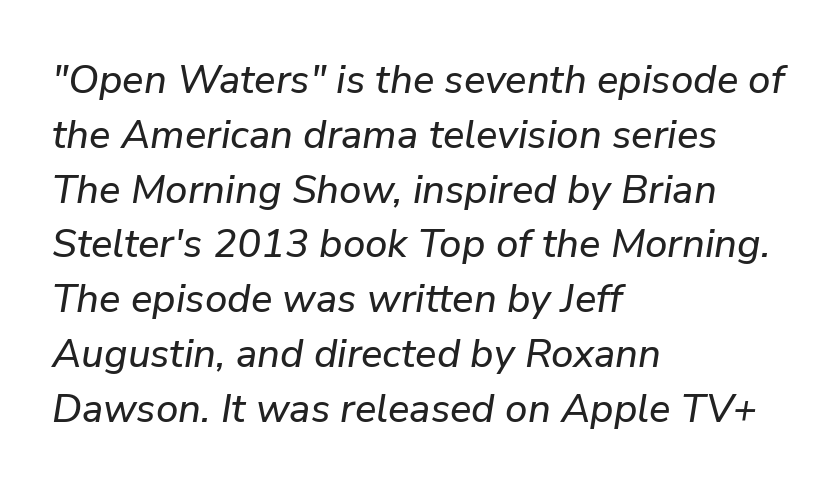
The image shows 40 px text type, italic (leaning right); set left-aligned, normal line spacing (1.37x), normal letter spacing, not underlined; low stroke contrast and a medium x-height.
